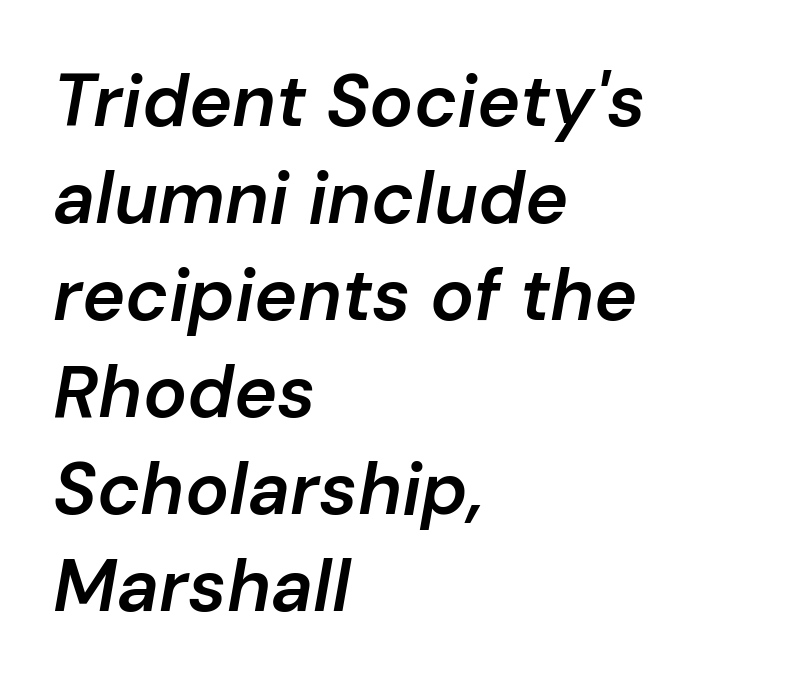
{"italic": "yes", "lean": "right", "slant_degrees": 10, "bold": "semi", "weight": "semibold", "width": "normal", "stroke_contrast": "low", "x_height": "medium", "monospaced": "no", "underline": "no", "align": "left", "line_spacing": "normal", "line_spacing_ratio": 1.33, "letter_spacing": "normal", "letter_spacing_em": 0.0, "glyph_px": 73}
